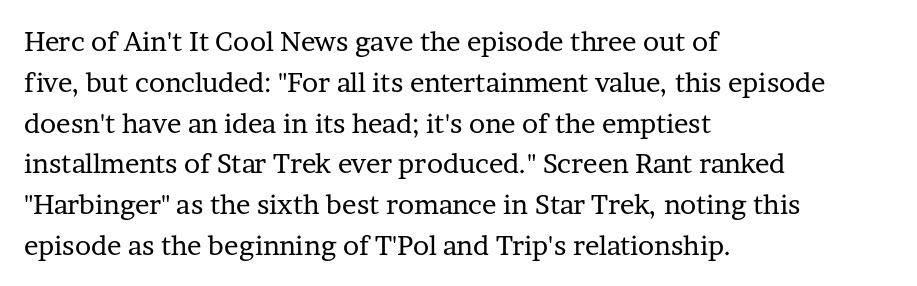
The image shows 27 px text type, upright; set left-aligned, normal line spacing (1.51x), normal letter spacing, not underlined.
